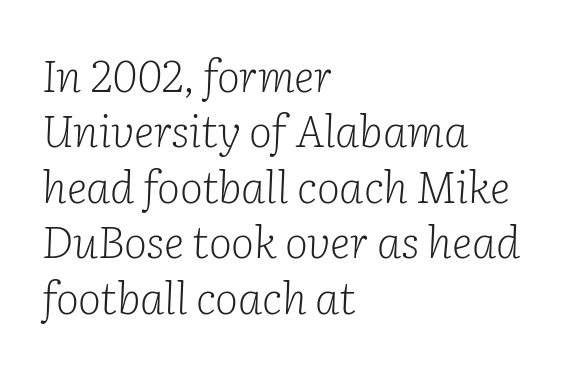
Are there feet on the stems? There are — it's a serif. Leading: standard. Plain, unruled lines of type. Weight class: somewhere from thin through regular. This sample has the flowing, uneven cadence of proportional lettering.
